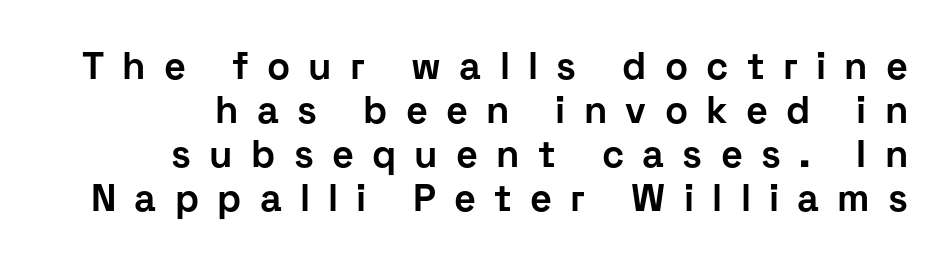
{"serif": "no", "italic": "no", "bold": "yes", "weight": "bold", "width": "normal", "stroke_contrast": "low", "x_height": "medium", "monospaced": "no", "underline": "no", "align": "right", "line_spacing_ratio": 1.16, "letter_spacing": "wide", "letter_spacing_em": 0.48, "glyph_px": 38}
